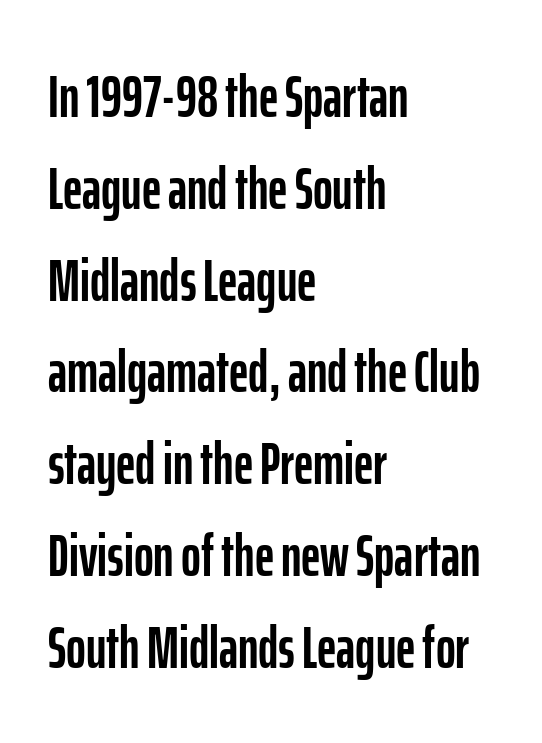
The specimen omits any rule beneath the text block's lines. Spacing verdict: proportional, widths tailored to each character. Regarding serifs, this sample does without them. A roman cut, with each character standing at attention.
